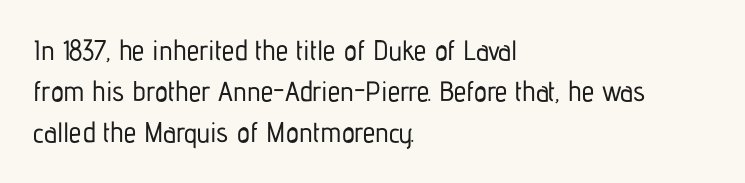
The image shows 28 px condensed sans-serif type, upright; set left-aligned, normal line spacing (1.47x), normal letter spacing, not underlined; low stroke contrast and a medium x-height.
